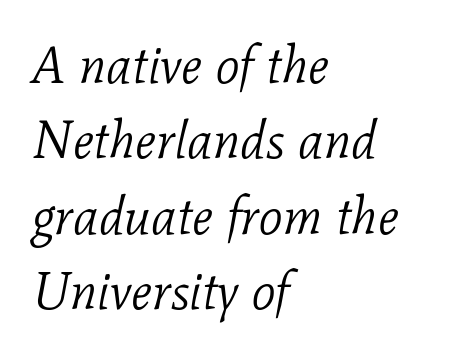
{"serif": "yes", "italic": "yes", "lean": "right", "slant_degrees": 11, "bold": "no", "weight": "light", "width": "normal", "stroke_contrast": "low", "x_height": "medium", "monospaced": "no", "underline": "no", "align": "left", "line_spacing": "normal", "line_spacing_ratio": 1.45, "letter_spacing": "normal", "letter_spacing_em": 0.0, "glyph_px": 52}
